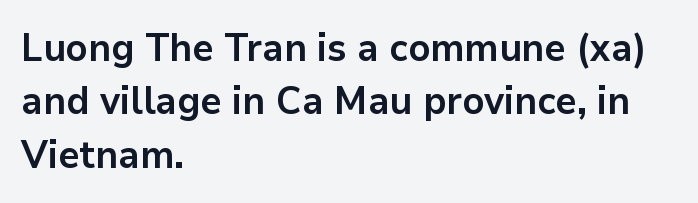
The compositor pushed each line to the left boundary. Nothing sits at the stroke ends, so this counts as sans-serif. Each new line begins a customary step beneath the previous one. These lines keep a tight, regular rhythm from letter to letter. This is the regular roman posture of the typeface. Letters rest on an invisible, unmarked baseline.
